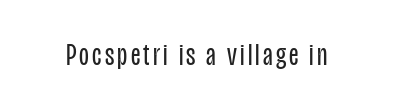
The image shows 32 px regular-weight, condensed sans-serif type, upright; set not underlined; low stroke contrast and a large x-height.
